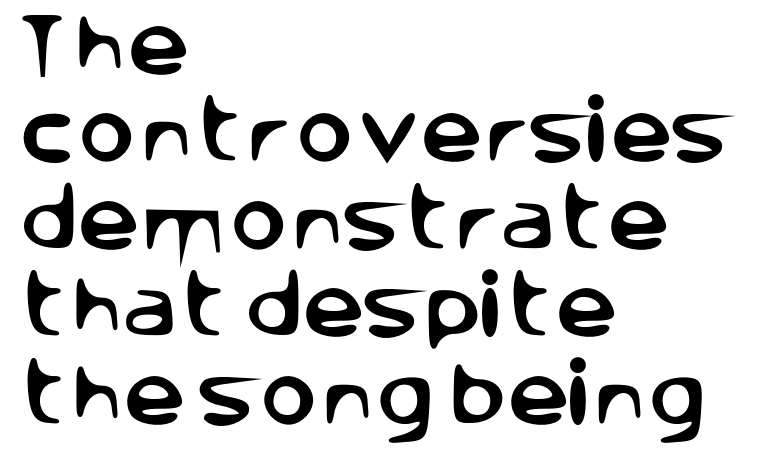
{"serif": "no", "italic": "no", "width": "normal", "stroke_contrast": "low", "x_height": "large", "monospaced": "no", "underline": "no", "align": "left", "line_spacing": "normal", "line_spacing_ratio": 1.25, "letter_spacing": "normal", "letter_spacing_em": 0.0, "glyph_px": 70}
